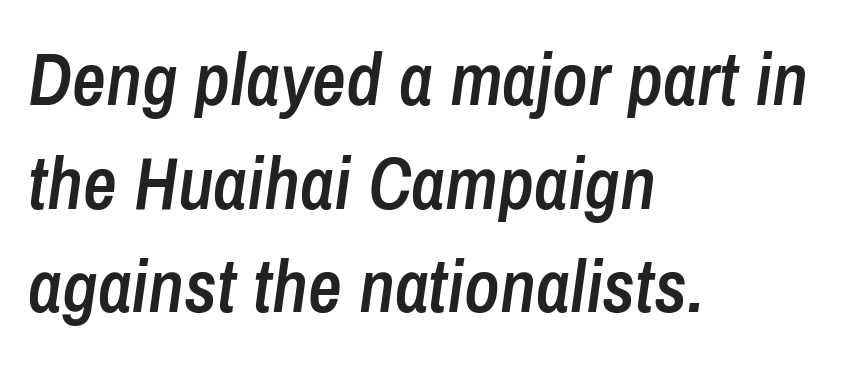
{"italic": "yes", "lean": "right", "slant_degrees": 8, "bold": "semi", "weight": "semibold", "width": "condensed", "stroke_contrast": "low", "x_height": "medium", "monospaced": "no", "underline": "no", "align": "left", "line_spacing": "normal", "line_spacing_ratio": 1.4, "letter_spacing": "normal", "letter_spacing_em": 0.0, "glyph_px": 74}
